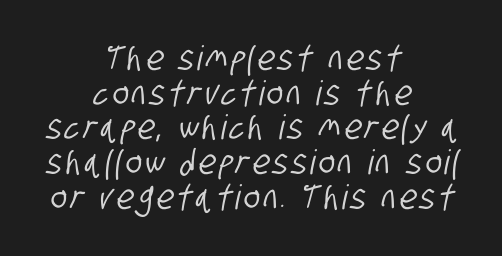
{"serif": "no", "width": "condensed", "stroke_contrast": "low", "x_height": "large", "monospaced": "no", "underline": "no", "align": "center", "line_spacing": "tight", "line_spacing_ratio": 1.02, "glyph_px": 34}
